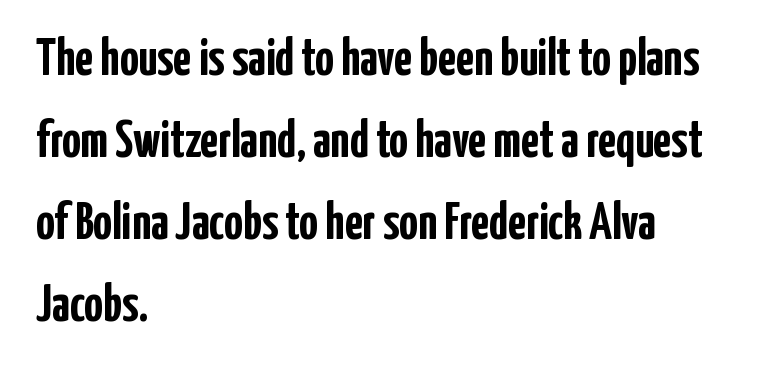
The image shows 52 px semibold, condensed sans-serif type, upright; set left-aligned, normal line spacing (1.58x), normal letter spacing, not underlined; low stroke contrast and a medium x-height.
